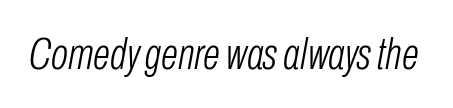
The image shows 45 px light, condensed type, italic (leaning right); set normal letter spacing, not underlined; low stroke contrast and a medium x-height.
